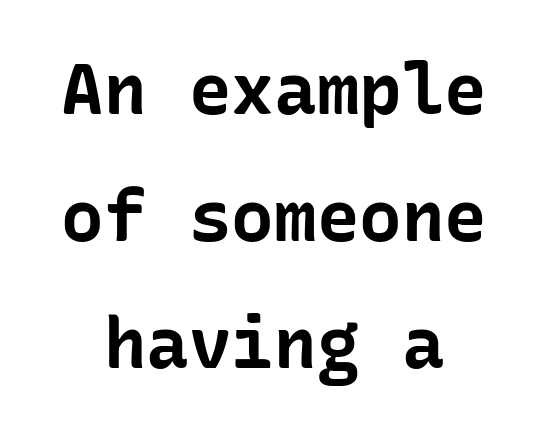
Q: Is the text bold? A: Yes.
Q: Is the text italic (slanted)? A: No, it is upright.
Q: Is the typeface a serif or a sans-serif typeface? A: Sans-serif.
Q: Is the text underlined? A: No.
Q: How is the paragraph aligned? A: Centered.
Q: Is the spacing between letters normal or unusually wide? A: Normal.
Q: Width (condensed, normal, or wide)? A: Normal.
Q: Stroke contrast? A: Low.
Q: x-height? A: Medium.
